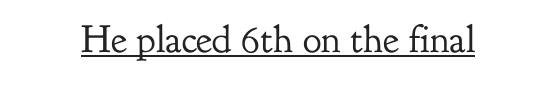
{"serif": "yes", "italic": "no", "bold": "no", "weight": "regular", "width": "normal", "stroke_contrast": "low", "x_height": "small", "monospaced": "no", "underline": "yes", "letter_spacing": "normal", "letter_spacing_em": 0.0, "glyph_px": 39}
